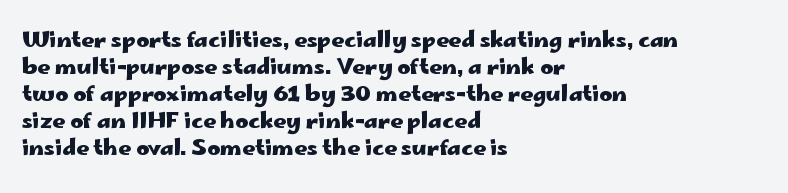
The image shows 22 px bold type, upright; set left-aligned, line spacing 1.23x, normal letter spacing, not underlined.
